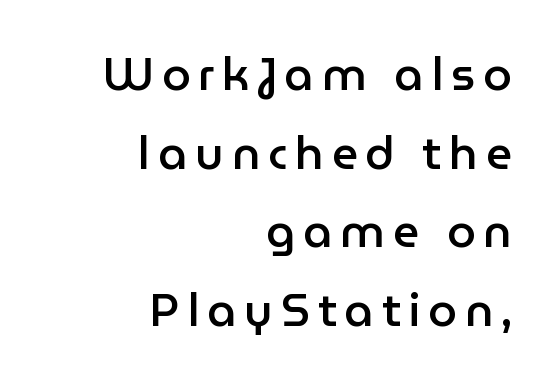
The image shows 46 px semibold sans-serif type, upright; set right-aligned, line spacing 1.71x, not underlined; low stroke contrast and a medium x-height.
